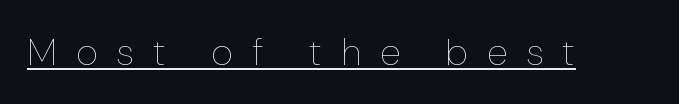
Decoration check: the copy is underlined. Words appear elongated and porous because spacing is wide. Rendered with straight, roman letterforms. Is this a fixed-width face? No — the glyphs have proportional, varying widths. Weight: regular or lighter.
